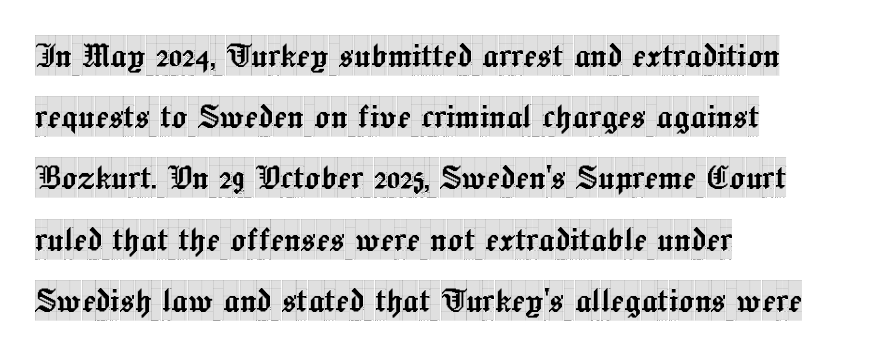
{"serif": "yes", "italic": "no", "width": "condensed", "x_height": "large", "monospaced": "no", "underline": "no", "align": "left", "line_spacing": "normal", "line_spacing_ratio": 1.53, "letter_spacing": "normal", "letter_spacing_em": 0.0, "glyph_px": 40}
